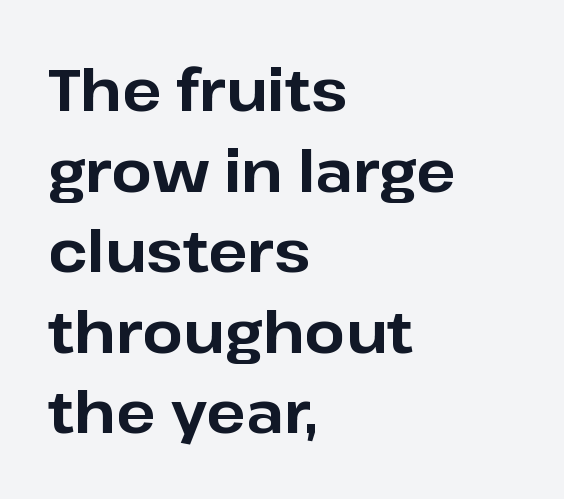
In terms of letterform style, serifs are entirely absent. Summary of vertical rhythm: regular, with standard interline spacing. Designer's note — italics off, roman on. Short note: letters normally spaced. Has an underline been added? It has not.
